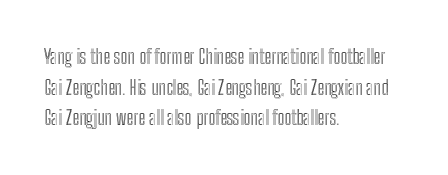
The image shows 20 px text type, upright; set left-aligned, normal line spacing (1.53x), normal letter spacing, not underlined.
